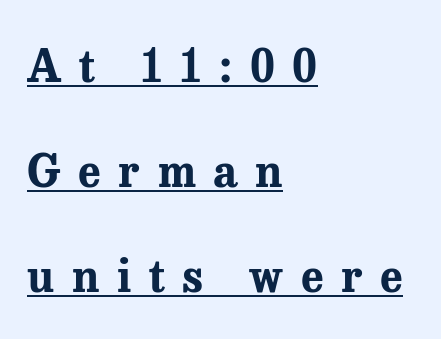
{"serif": "yes", "italic": "no", "bold": "yes", "weight": "bold", "width": "normal", "stroke_contrast": "medium", "x_height": "medium", "monospaced": "no", "underline": "yes", "align": "left", "line_spacing": "loose", "line_spacing_ratio": 2.39, "letter_spacing": "wide", "letter_spacing_em": 0.4, "glyph_px": 44}
